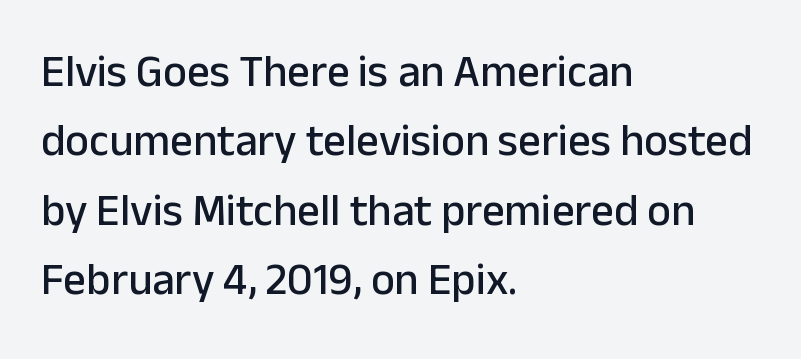
Compared with typical body copy, the letter spacing here is the same. A student would call this left alignment; a typographer would say flush left, rag right. The typeface chosen for these lines omits serifs. In terms of posture, this sample is upright.
